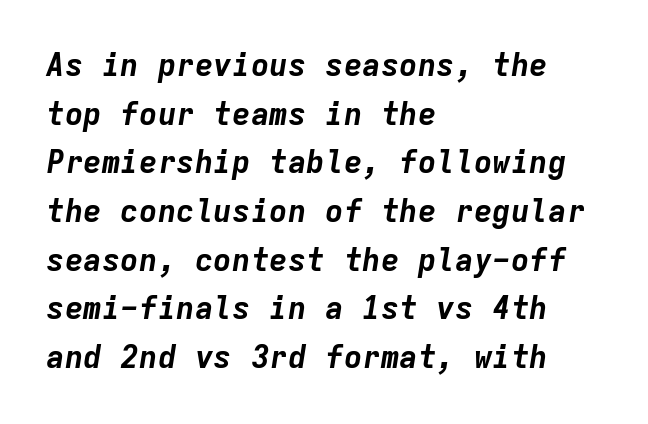
The image shows 31 px bold type, italic (leaning right), monospaced; set left-aligned, normal line spacing (1.57x), normal letter spacing, not underlined; low stroke contrast and a medium x-height.
